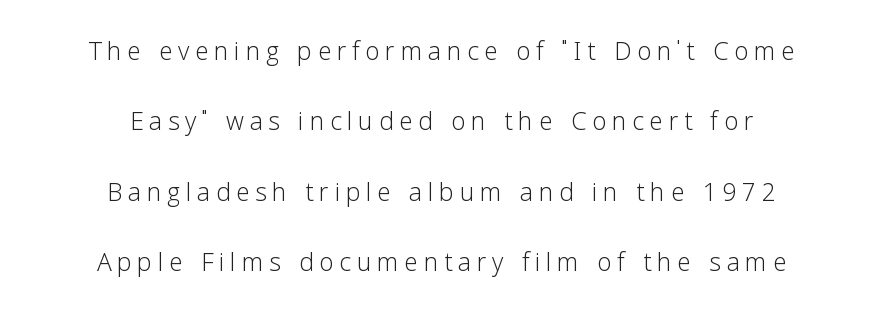
Letterform terminals end flat and unadorned throughout the passage. The lettering holds an erect, upright posture throughout. A typesetter would call this proportional, since set widths differ per character. The zone under the glyphs is completely vacant. The weight would be labelled regular, book, light, or lighter still. Casual observation: everything's sitting right in the middle.
